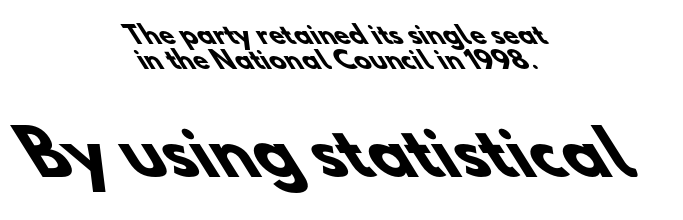
{"serif": "no", "bold": "yes", "weight": "heavy", "width": "normal", "stroke_contrast": "low", "x_height": "small", "monospaced": "no", "underline": "no", "align": "center", "line_spacing": "tight", "line_spacing_ratio": 1.04, "letter_spacing": "normal", "letter_spacing_em": 0.0, "larger_block": "second", "size_ratio": 2.54, "glyph_px": 61}
